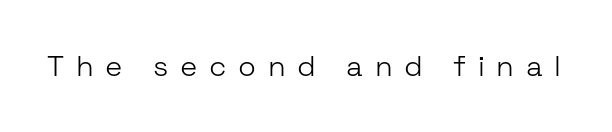
Does the type have serifs? No, each stem ends abruptly. The strokes carry an ordinary text weight at most. The rendering inserts visible extra space after every character. The typography opts for an upright posture over an oblique one.
